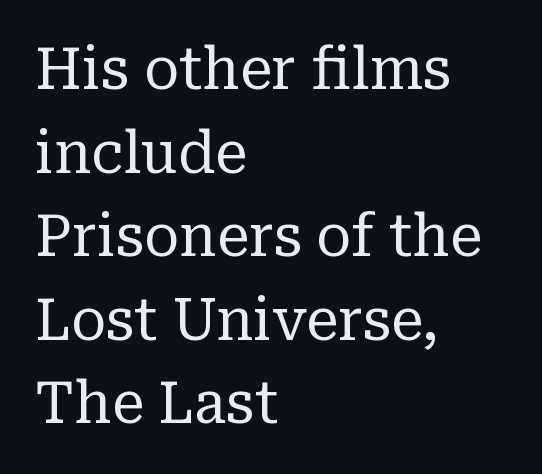
One-word summary of the alignment: left. What's the leading like? Ordinary, nothing unusual. Letters rest on an invisible, unmarked baseline. This sample uses an upright cut, with every glyph sitting square on the baseline.
